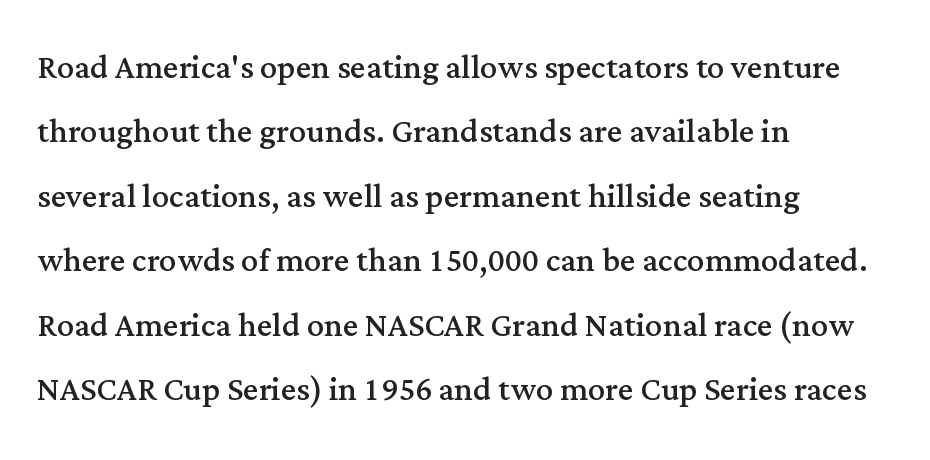
Q: Is the text bold? A: No.
Q: Is the text italic (slanted)? A: No, it is upright.
Q: Is the typeface a serif or a sans-serif typeface? A: Serif.
Q: Is the text underlined? A: No.
Q: How is the paragraph aligned? A: Left-aligned.
Q: Is the spacing between letters normal or unusually wide? A: Normal.
Q: Is the spacing between lines tight, normal or loose? A: Normal.
Q: Width (condensed, normal, or wide)? A: Normal.
Q: Stroke contrast? A: Medium.
Q: x-height? A: Medium.
Q: Monospaced? A: No.
